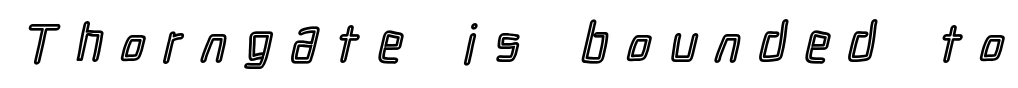
Q: Is the text italic (slanted)? A: Yes.
Q: Is the text underlined? A: No.
Q: Is the spacing between letters normal or unusually wide? A: Unusually wide.
Q: Width (condensed, normal, or wide)? A: Condensed.
Q: x-height? A: Medium.
Q: Monospaced? A: No.
